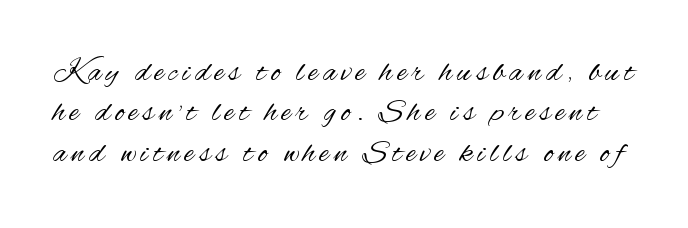
The image shows 32 px regular-weight, condensed sans-serif type; set normal line spacing (1.26x), not underlined; medium stroke contrast and a small x-height.
